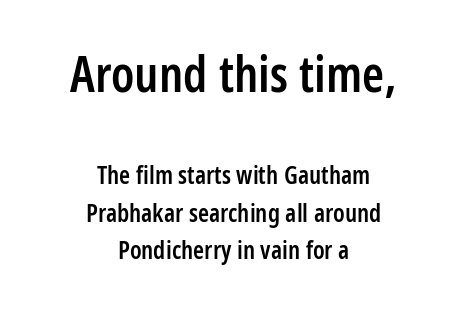
The image shows 50 px semibold, condensed sans-serif type, upright; set centered, normal line spacing (1.49x), normal letter spacing, not underlined; the first (top) block is 2.0x larger; low stroke contrast and a medium x-height.
